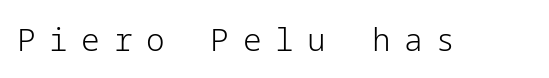
Q: Is the text bold? A: No.
Q: Is the text italic (slanted)? A: No, it is upright.
Q: Is the typeface a serif or a sans-serif typeface? A: Sans-serif.
Q: Is the text underlined? A: No.
Q: Is the spacing between letters normal or unusually wide? A: Unusually wide.
Q: Width (condensed, normal, or wide)? A: Normal.
Q: Stroke contrast? A: Low.
Q: x-height? A: Medium.
